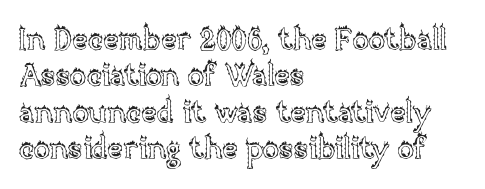
Q: Is the text italic (slanted)? A: No, it is upright.
Q: Is the text underlined? A: No.
Q: How is the paragraph aligned? A: Left-aligned.
Q: Is the spacing between letters normal or unusually wide? A: Normal.
Q: Width (condensed, normal, or wide)? A: Normal.
Q: x-height? A: Large.
Q: Monospaced? A: No.
